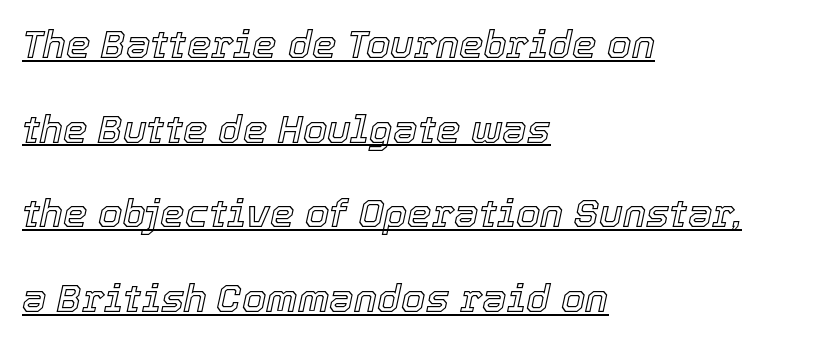
Each letter keeps its own natural width here, so spacing adapts to shape. Style check: oblique. Leftover space on each line is placed entirely after the last word. Caption: standard tracking, unaltered.
